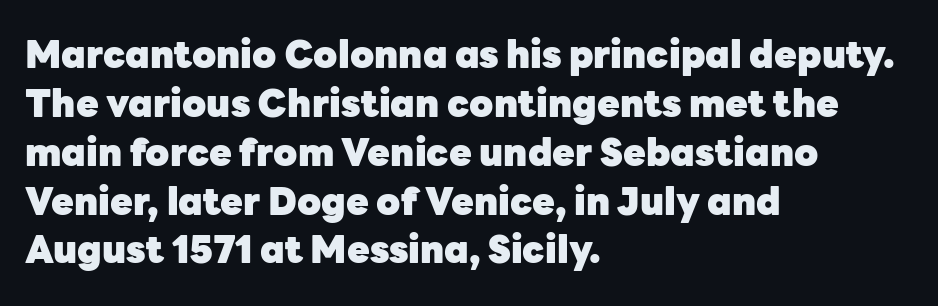
The image shows 37 px heavy sans-serif type, upright; set left-aligned, normal line spacing (1.32x), normal letter spacing, not underlined; low stroke contrast and a medium x-height.
